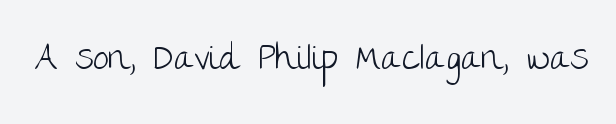
{"serif": "no", "italic": "no", "bold": "no", "weight": "light", "width": "normal", "stroke_contrast": "low", "x_height": "large", "monospaced": "no", "underline": "no", "letter_spacing": "normal", "letter_spacing_em": 0.0, "glyph_px": 36}
